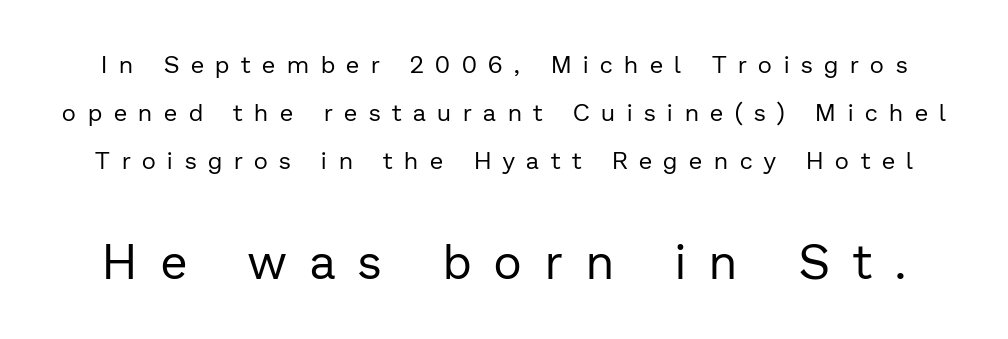
Q: Is the text bold? A: No.
Q: Is the text italic (slanted)? A: No, it is upright.
Q: Is the typeface a serif or a sans-serif typeface? A: Sans-serif.
Q: Is the text underlined? A: No.
Q: Is the spacing between letters normal or unusually wide? A: Unusually wide.
Q: Is the spacing between lines tight, normal or loose? A: Loose.
Q: Which block of text is set in a larger size, the first (top) or the second (bottom)? A: The second (bottom) one.
Q: Width (condensed, normal, or wide)? A: Normal.
Q: Stroke contrast? A: Low.
Q: x-height? A: Medium.
Q: Monospaced? A: No.
